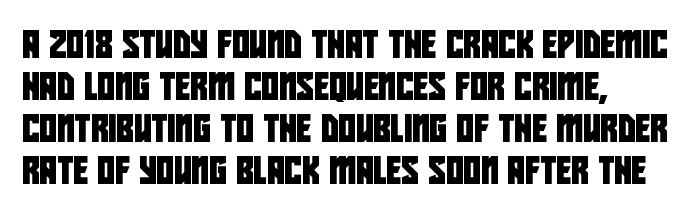
The image shows 27 px text type; set normal line spacing (1.56x), normal letter spacing, not underlined.
